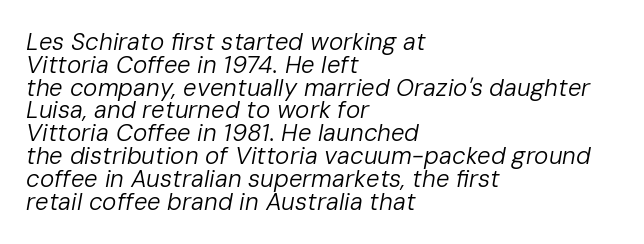
Weight: not bold — regular or lighter. Honestly, there is no underline to notice here at all. If you measured baseline to baseline, you'd find a short distance. The setting favours the left margin, as ordinary paragraphs usually do. Does the lettering tilt? It does — this is italic.
